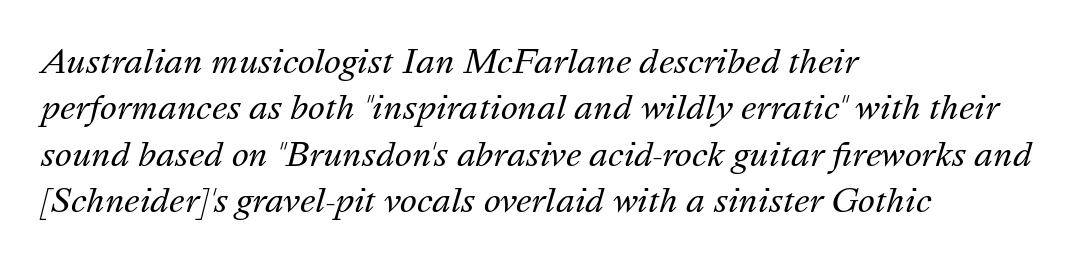
{"italic": "yes", "lean": "right", "slant_degrees": 16, "bold": "no", "weight": "regular", "width": "normal", "stroke_contrast": "medium", "x_height": "medium", "monospaced": "no", "underline": "no", "align": "left", "line_spacing": "normal", "line_spacing_ratio": 1.45, "letter_spacing": "normal", "letter_spacing_em": 0.0, "glyph_px": 32}
